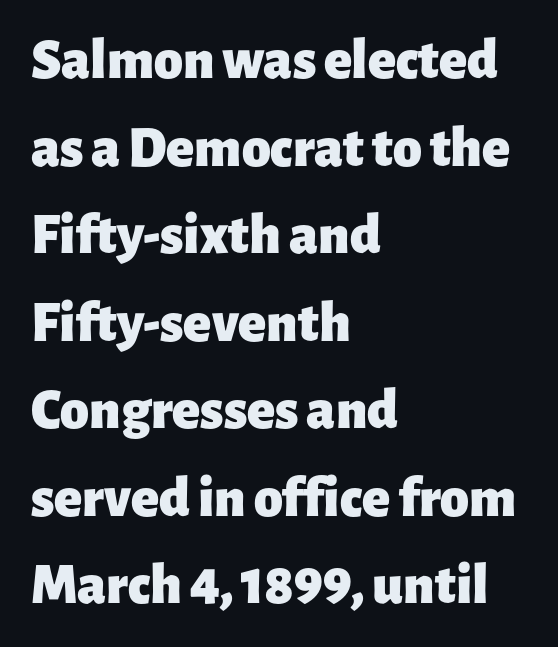
Horizontal bands of white between lines are of average thickness. Is the type bold? Yes — the strokes are clearly thick and heavy. Type style note: lacks serifs. Alignment: flush left. Decoration check: the copy has no underline. The letters advance in unequal steps, a hallmark of proportional type.
